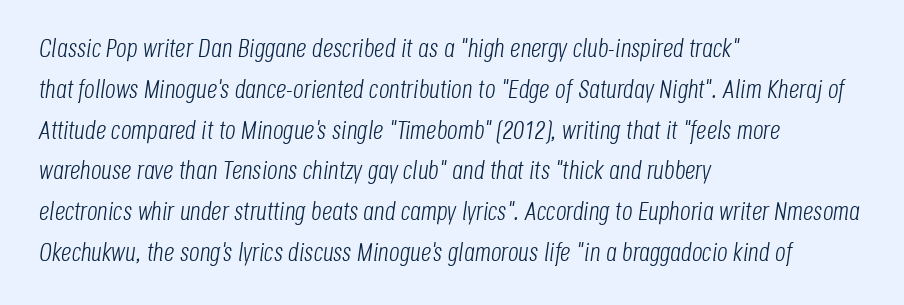
The image shows 26 px text type, italic (leaning right); set left-aligned, normal line spacing (1.57x), normal letter spacing, not underlined.
